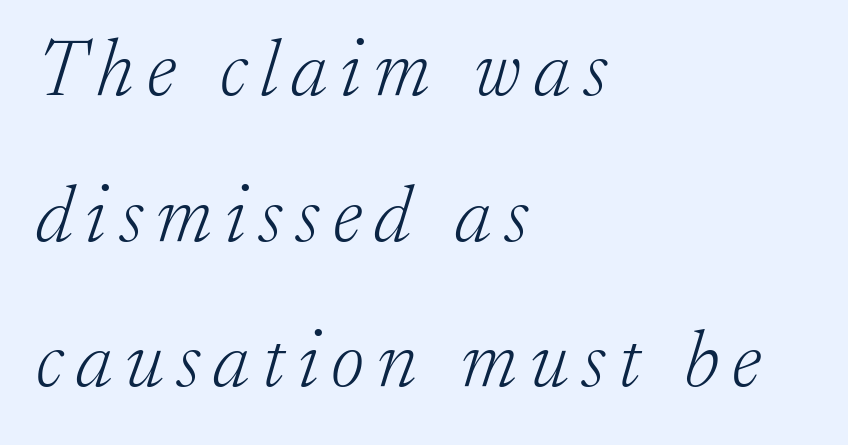
The image shows 80 px light serif type, italic (leaning right); set left-aligned, line spacing 1.82x, not underlined; low stroke contrast and a medium x-height.
